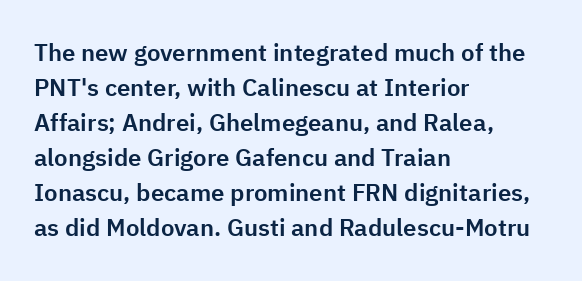
{"italic": "no", "underline": "no", "align": "left", "line_spacing": "normal", "line_spacing_ratio": 1.46, "letter_spacing": "normal", "letter_spacing_em": 0.0, "glyph_px": 24}
